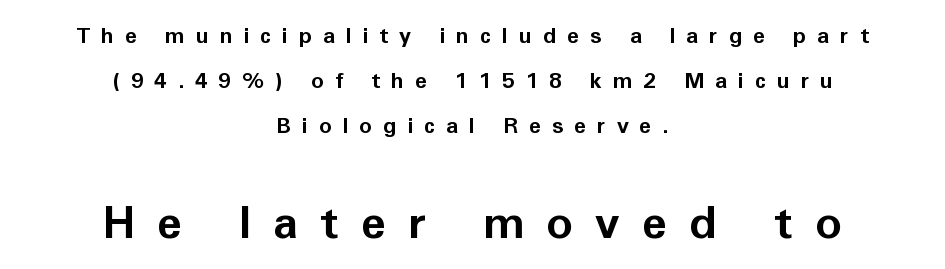
{"serif": "no", "italic": "no", "bold": "yes", "weight": "bold", "width": "normal", "stroke_contrast": "low", "x_height": "medium", "monospaced": "no", "underline": "no", "align": "center", "line_spacing": "loose", "line_spacing_ratio": 2.04, "letter_spacing": "wide", "letter_spacing_em": 0.49, "larger_block": "second", "size_ratio": 2.05, "glyph_px": 45}
